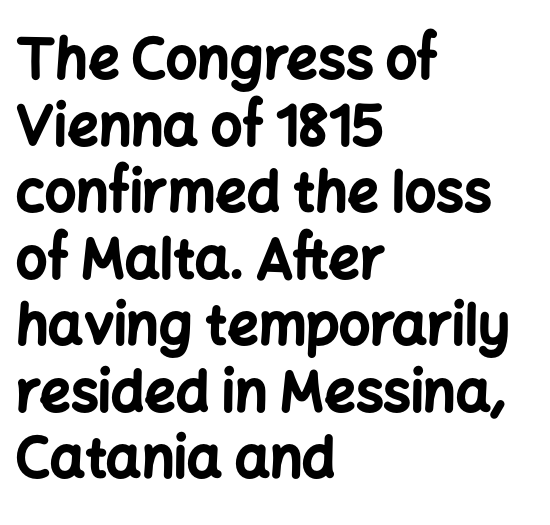
Students, note that the glyphs here touch the page at normal intervals. The face used here is proportionally spaced, like ordinary book or web type. Strokes here are thick enough to call this a true bold. The specimen omits any rule beneath the text block's lines.
